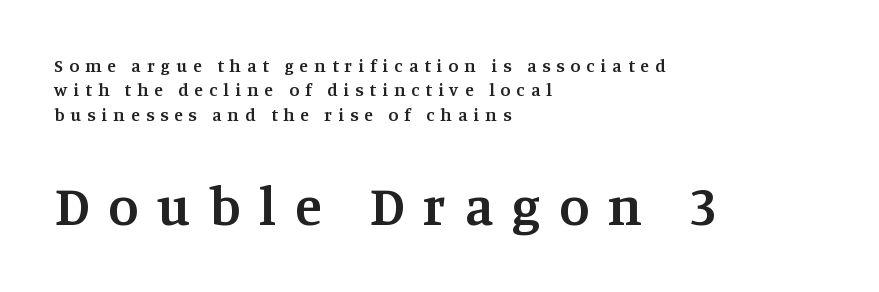
The image shows 55 px semibold serif type, upright; set left-aligned, normal line spacing (1.35x), unusually wide letter spacing (+0.34 em), not underlined; the second (bottom) block is 3.06x larger; medium stroke contrast and a large x-height.
